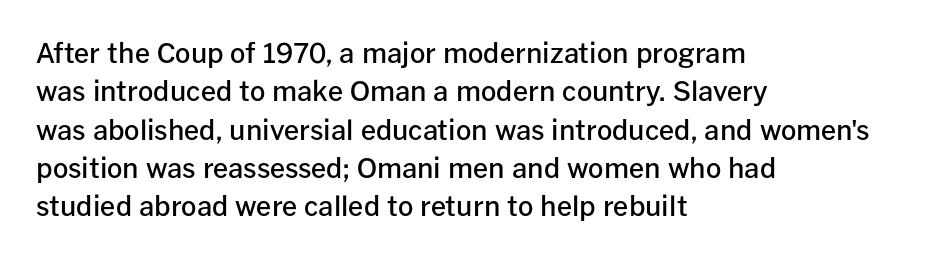
{"italic": "no", "bold": "semi", "underline": "no", "align": "left", "line_spacing": "normal", "line_spacing_ratio": 1.42, "letter_spacing": "normal", "letter_spacing_em": 0.0, "glyph_px": 27}
